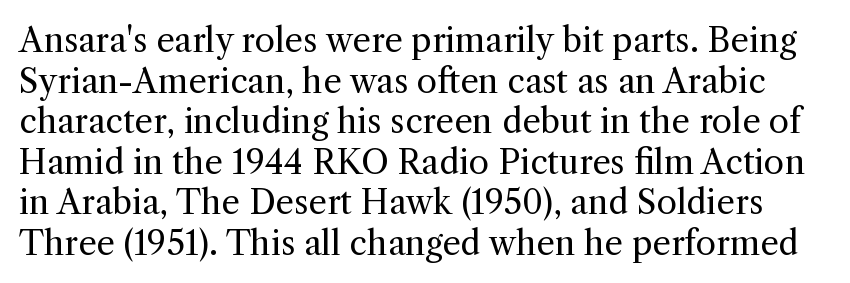
{"serif": "yes", "italic": "no", "bold": "no", "weight": "regular", "width": "normal", "x_height": "medium", "monospaced": "no", "underline": "no", "line_spacing_ratio": 1.23, "letter_spacing": "normal", "letter_spacing_em": 0.0, "glyph_px": 33}
